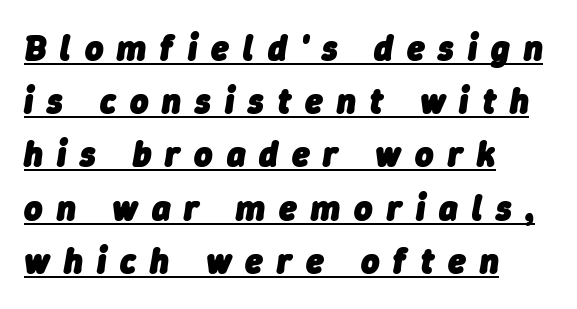
Q: Is the text bold? A: Yes.
Q: Is the text italic (slanted)? A: Yes, it leans right by about 9 degrees.
Q: Is the text underlined? A: Yes.
Q: How is the paragraph aligned? A: Left-aligned.
Q: Is the spacing between letters normal or unusually wide? A: Unusually wide.
Q: Is the spacing between lines tight, normal or loose? A: Normal.
Q: Width (condensed, normal, or wide)? A: Normal.
Q: Stroke contrast? A: Low.
Q: x-height? A: Medium.
Q: Monospaced? A: No.
